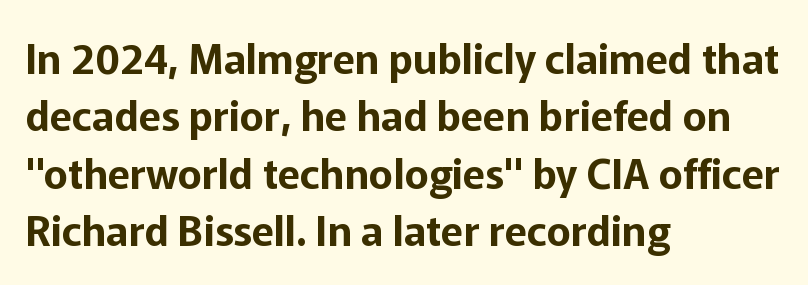
Each new line begins a customary step beneath the previous one. The rendering uses natural spacing where letterforms have individual widths. This sample uses a sans-serif face. These lines are set flush left with a ragged right edge.
